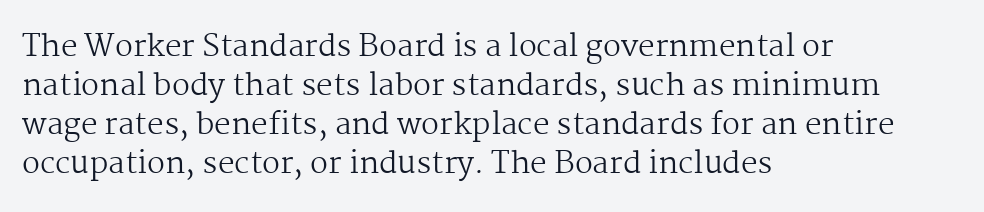
Q: Is the text bold? A: No.
Q: Is the text italic (slanted)? A: No, it is upright.
Q: Is the typeface a serif or a sans-serif typeface? A: Serif.
Q: Is the text underlined? A: No.
Q: How is the paragraph aligned? A: Left-aligned.
Q: Is the spacing between letters normal or unusually wide? A: Normal.
Q: Is the spacing between lines tight, normal or loose? A: Normal.
Q: Width (condensed, normal, or wide)? A: Normal.
Q: Stroke contrast? A: Medium.
Q: x-height? A: Medium.
Q: Monospaced? A: No.
